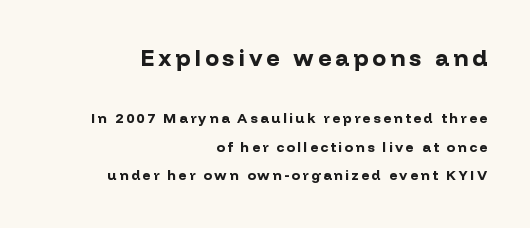
Leading: increased. These lines stack with their right ends in a neat column. Large over small — that's the arrangement of the two blocks here. Rule under the text: the space is simply empty. Vertical strokes here are truly vertical.
